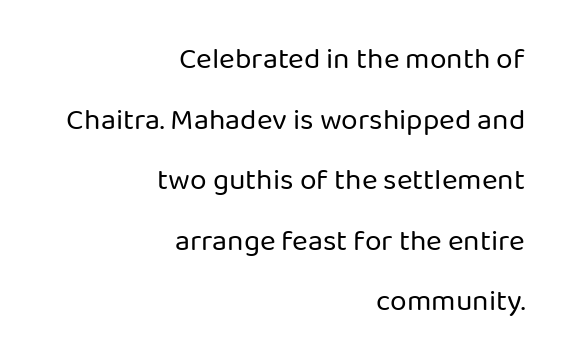
The letters stand straight up with perfectly vertical stems. Which margin do the lines hug? The right one — the left edge is uneven. Rule under the text: the space is simply empty. Nothing heavy about these letters — not bold at all. The letters advance in unequal steps, a hallmark of proportional type. The rendering uses a large line-height, opening up the rows.
